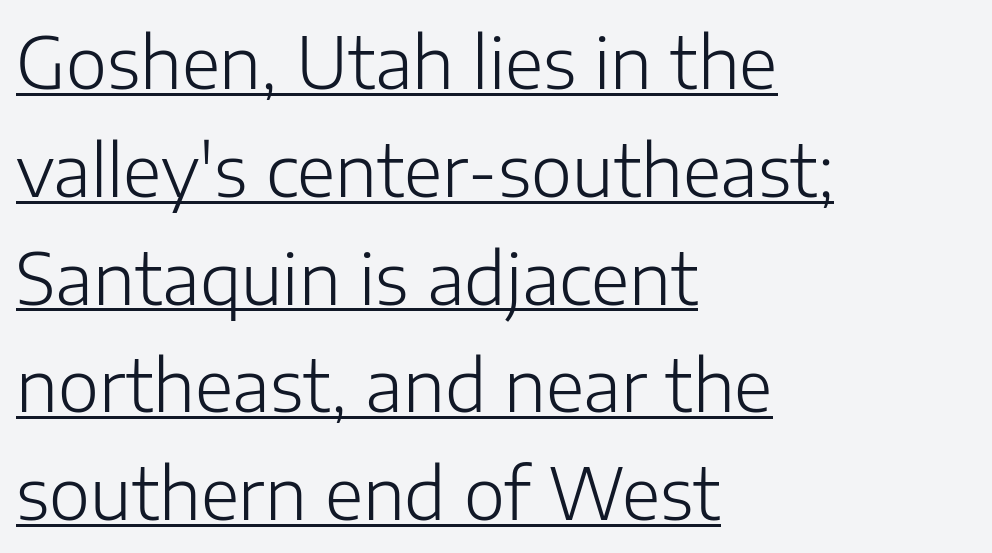
Q: Is the text bold? A: No.
Q: Is the text italic (slanted)? A: No, it is upright.
Q: Is the typeface a serif or a sans-serif typeface? A: Sans-serif.
Q: Is the text underlined? A: Yes.
Q: How is the paragraph aligned? A: Left-aligned.
Q: Is the spacing between letters normal or unusually wide? A: Normal.
Q: Is the spacing between lines tight, normal or loose? A: Normal.
Q: Width (condensed, normal, or wide)? A: Normal.
Q: Stroke contrast? A: Low.
Q: x-height? A: Medium.
Q: Monospaced? A: No.
